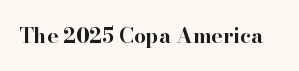
The letterforms sit shoulder to shoulder at normal distance. These lines were composed using upright roman letters. Check the space under the baseline: it is left empty. The sample has been set heavy, in full bold.
